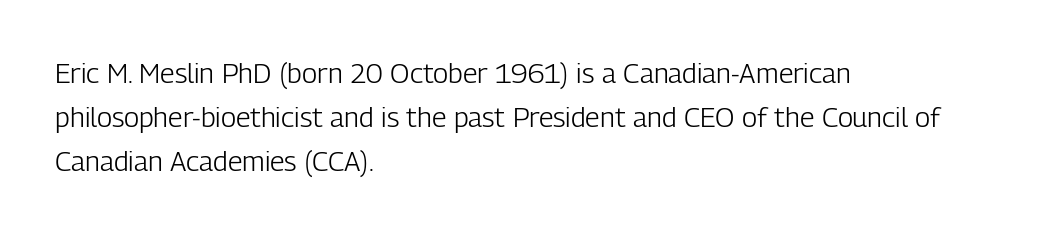
{"serif": "no", "italic": "no", "bold": "no", "weight": "light", "width": "condensed", "stroke_contrast": "low", "x_height": "medium", "monospaced": "no", "underline": "no", "align": "left", "line_spacing": "normal", "line_spacing_ratio": 1.57, "letter_spacing": "normal", "letter_spacing_em": 0.0, "glyph_px": 28}
